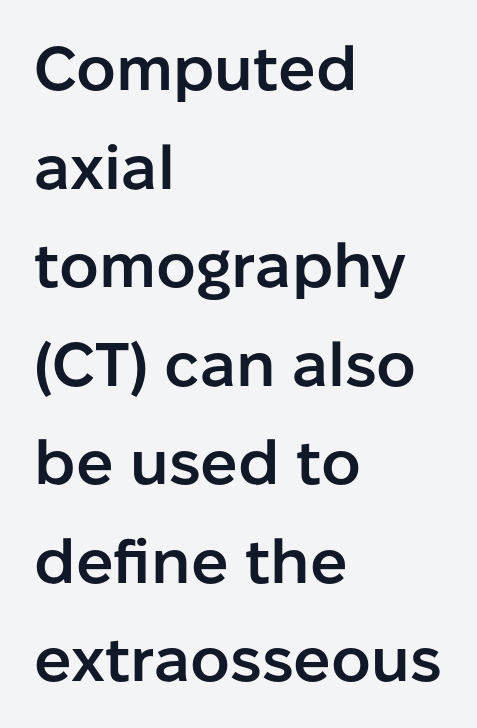
What stands out about the letter spacing? Nothing — it is the standard amount. Rule under the text: the space is simply empty. A somewhat darkened texture: the type is semibold rather than bold. Note the varied advance widths — an 'i' is clearly narrower than an 'm'. The passage shown stacks its lines at a standard gap.
